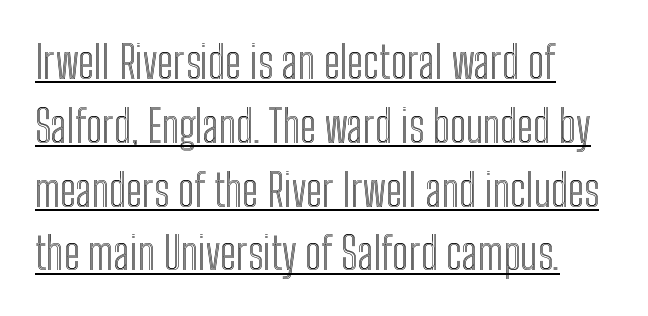
A normal amount of white space separates one row of letters from the next. The rendering uses the underline text-decoration. The face used here is proportionally spaced, like ordinary book or web type. The horizontal fit of the characters is conventional and even. It's the straight-up-and-down kind of type.
